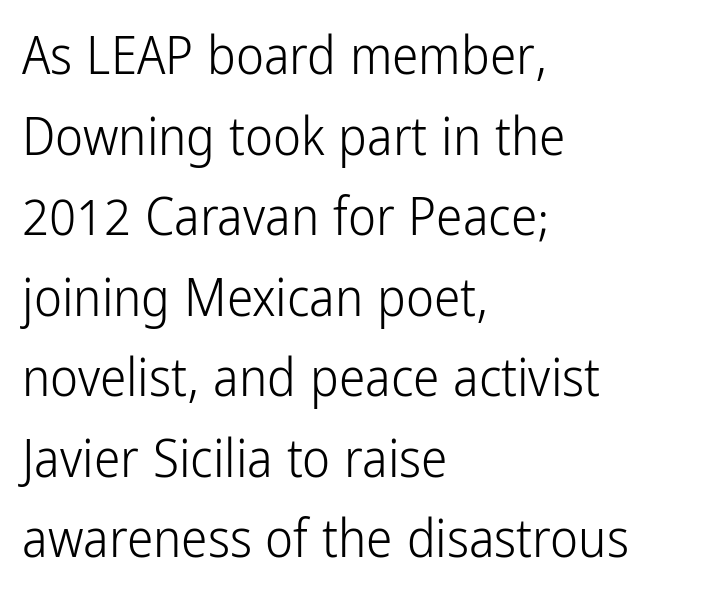
Q: Is the text bold? A: No.
Q: Is the text italic (slanted)? A: No, it is upright.
Q: Is the typeface a serif or a sans-serif typeface? A: Sans-serif.
Q: Is the text underlined? A: No.
Q: How is the paragraph aligned? A: Left-aligned.
Q: Is the spacing between letters normal or unusually wide? A: Normal.
Q: Is the spacing between lines tight, normal or loose? A: Normal.
Q: Width (condensed, normal, or wide)? A: Condensed.
Q: Stroke contrast? A: Low.
Q: x-height? A: Medium.
Q: Monospaced? A: No.
